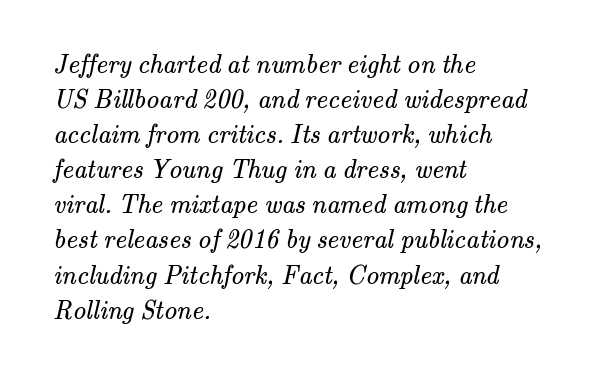
The space directly below the letters is spotless. In terms of leading, this rendering sits right in the middle. Notice how the passage keeps a crisp vertical edge on the left only. Tracking here is standard; glyphs follow each other at the usual distance.
